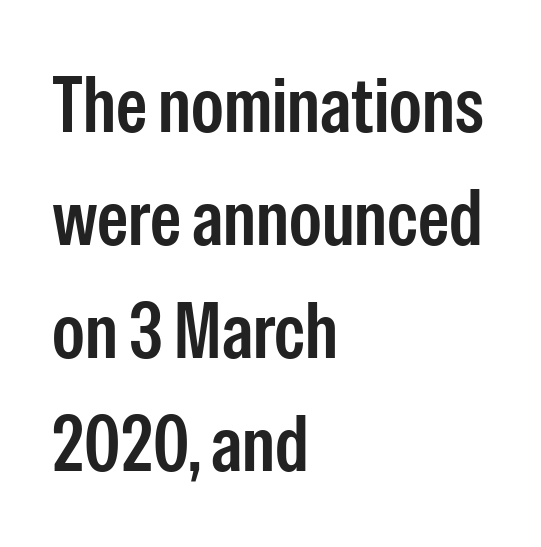
Stems and bowls a touch heavier than normal — semibold. Serif or sans? Sans — the stroke terminals are bare. Clear beneath every line of the passage. Note the varied advance widths — an 'i' is clearly narrower than an 'm'. Here the glyphs are tracked normally, forming tight word shapes.
